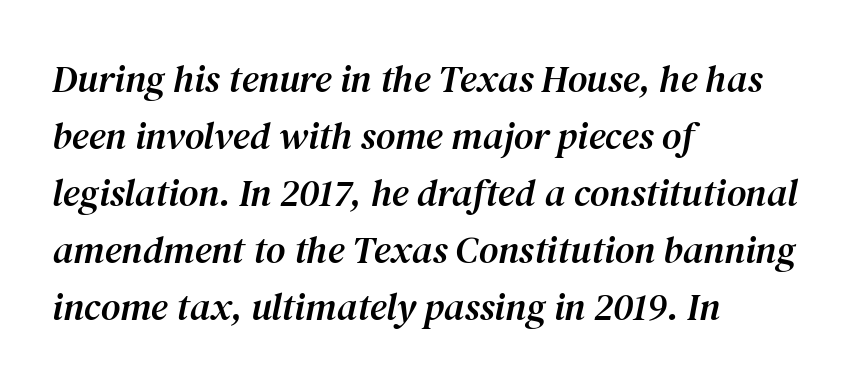
Summary of vertical rhythm: regular, with standard interline spacing. The letterforms sit shoulder to shoulder at normal distance. To sum up the face: it has serifs. All the whitespace from short lines collects on the right. Underlining? Definitely not there. In terms of posture, this sample is oblique.
